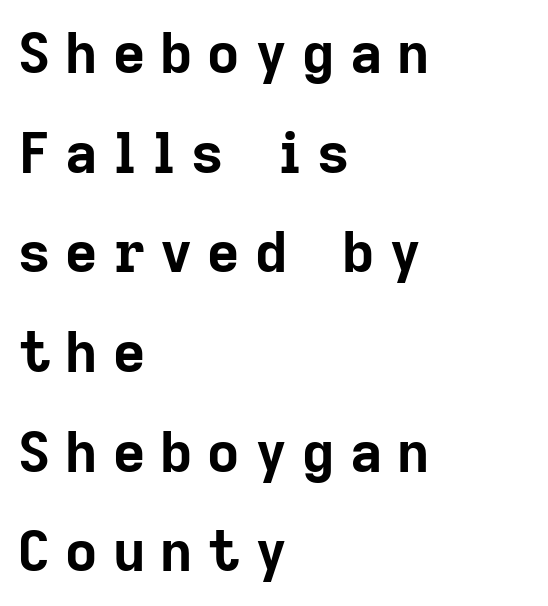
Type without underlining. The gaps between neighbouring characters are conspicuously large. Notice how the passage keeps a crisp vertical edge on the left only. Weight: bold. The letters carry no serifs — their stems end cleanly without finishing strokes. The typography opts for an upright posture over an oblique one.
